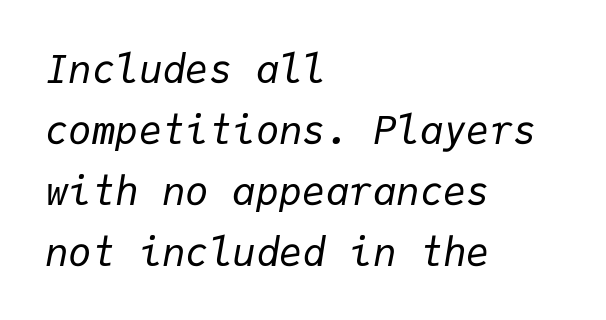
Q: Is the text bold? A: No.
Q: Is the text italic (slanted)? A: Yes, it leans right by about 9 degrees.
Q: Is the text underlined? A: No.
Q: How is the paragraph aligned? A: Left-aligned.
Q: Is the spacing between letters normal or unusually wide? A: Normal.
Q: Is the spacing between lines tight, normal or loose? A: Normal.
Q: Width (condensed, normal, or wide)? A: Normal.
Q: Stroke contrast? A: Low.
Q: x-height? A: Medium.
Q: Monospaced? A: Yes.
